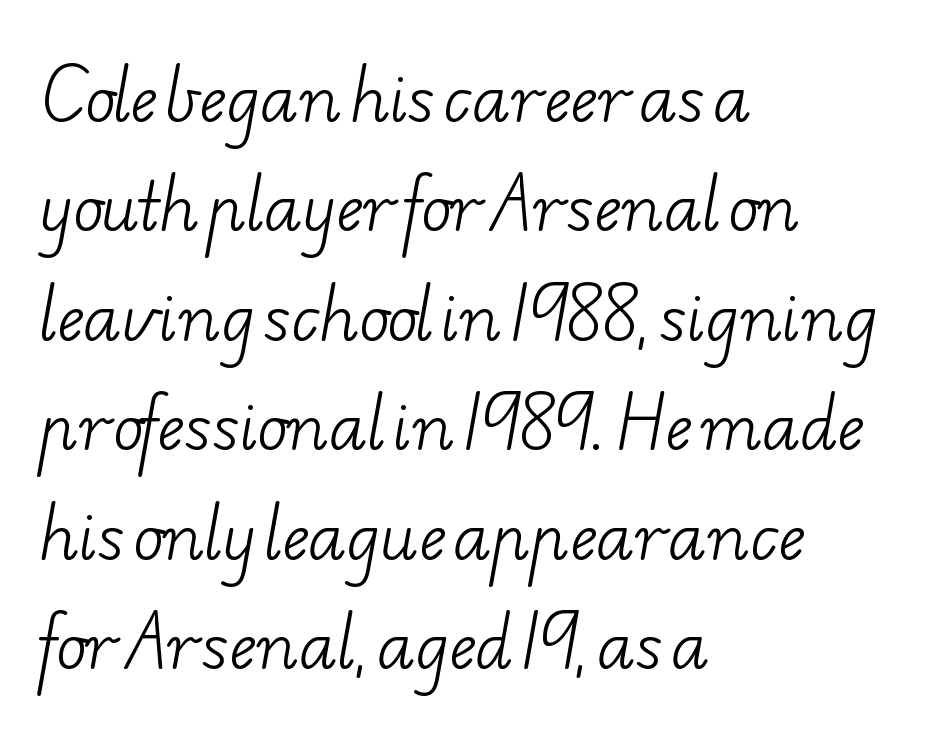
Words float on clear page, feet unadorned. Compared with typical body copy, the letter spacing here is the same. Horizontal alignment here is leftward, the default for most running prose. The designer went with a serif here, giving each stem small feet. The cut favours lightness, reaching ordinary text weight at its darkest. The passage shown is typed in a proportional face where columns would drift.
